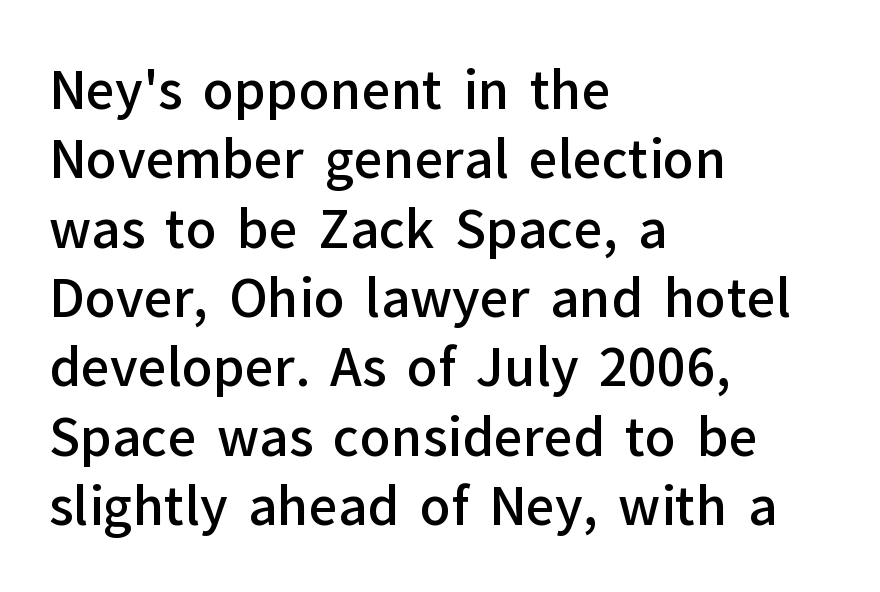
{"serif": "no", "italic": "no", "bold": "semi", "weight": "semibold", "width": "normal", "stroke_contrast": "low", "x_height": "medium", "monospaced": "no", "underline": "no", "align": "left", "line_spacing": "normal", "line_spacing_ratio": 1.36, "letter_spacing": "normal", "letter_spacing_em": 0.0, "glyph_px": 51}
